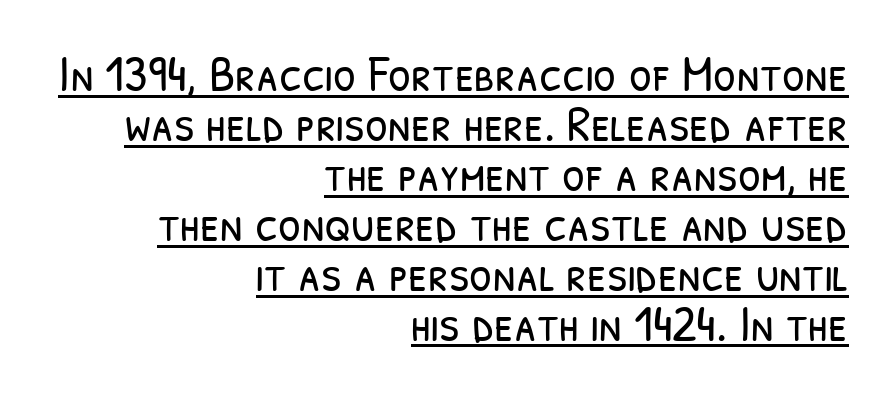
Q: Is the text bold? A: No.
Q: Is the typeface a serif or a sans-serif typeface? A: Sans-serif.
Q: Is the text underlined? A: Yes.
Q: How is the paragraph aligned? A: Right-aligned.
Q: Is the spacing between letters normal or unusually wide? A: Normal.
Q: Is the spacing between lines tight, normal or loose? A: Tight.
Q: Width (condensed, normal, or wide)? A: Condensed.
Q: Stroke contrast? A: Low.
Q: x-height? A: Medium.
Q: Monospaced? A: No.
